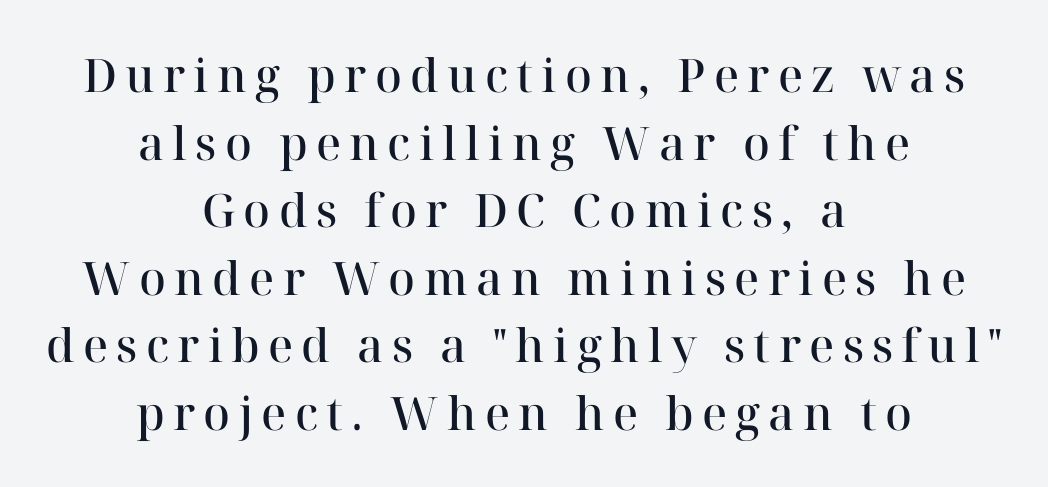
Q: Is the text bold? A: Semi-bold.
Q: Is the text italic (slanted)? A: No, it is upright.
Q: Is the typeface a serif or a sans-serif typeface? A: Serif.
Q: Is the text underlined? A: No.
Q: How is the paragraph aligned? A: Centered.
Q: Is the spacing between lines tight, normal or loose? A: Normal.
Q: Width (condensed, normal, or wide)? A: Normal.
Q: Stroke contrast? A: High.
Q: x-height? A: Medium.
Q: Monospaced? A: No.
